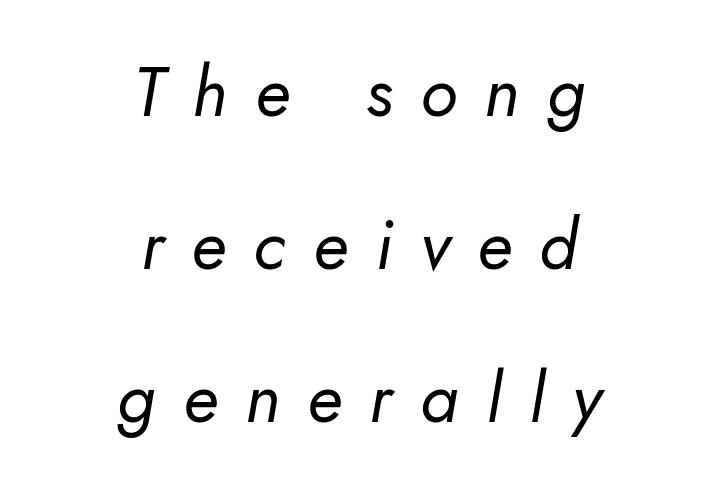
{"italic": "yes", "lean": "right", "slant_degrees": 10, "bold": "no", "weight": "regular", "width": "normal", "stroke_contrast": "low", "x_height": "small", "monospaced": "no", "underline": "no", "align": "center", "line_spacing": "loose", "line_spacing_ratio": 2.22, "letter_spacing": "wide", "letter_spacing_em": 0.4, "glyph_px": 69}
